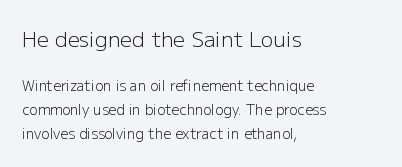
A quiet, ordinary-to-light weight characterises the typeface. Successive baselines arrive at the customary interval. The letters stand straight up with perfectly vertical stems. Quick note: underline off. Compare the two chunks: the upper has the greater cap height.
